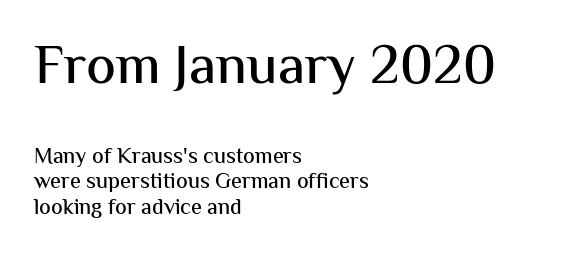
Q: Is the text italic (slanted)? A: No, it is upright.
Q: Is the typeface a serif or a sans-serif typeface? A: Sans-serif.
Q: Is the text underlined? A: No.
Q: How is the paragraph aligned? A: Left-aligned.
Q: Is the spacing between letters normal or unusually wide? A: Normal.
Q: Is the spacing between lines tight, normal or loose? A: Tight.
Q: Which block of text is set in a larger size, the first (top) or the second (bottom)? A: The first (top) one.
Q: Width (condensed, normal, or wide)? A: Normal.
Q: Stroke contrast? A: Medium.
Q: x-height? A: Medium.
Q: Monospaced? A: No.
